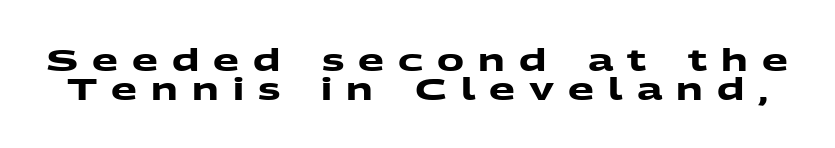
Q: Is the text bold? A: Yes.
Q: Is the typeface a serif or a sans-serif typeface? A: Sans-serif.
Q: Is the text underlined? A: No.
Q: Is the spacing between letters normal or unusually wide? A: Unusually wide.
Q: Is the spacing between lines tight, normal or loose? A: Tight.
Q: Width (condensed, normal, or wide)? A: Wide.
Q: Stroke contrast? A: Medium.
Q: x-height? A: Medium.
Q: Monospaced? A: No.
